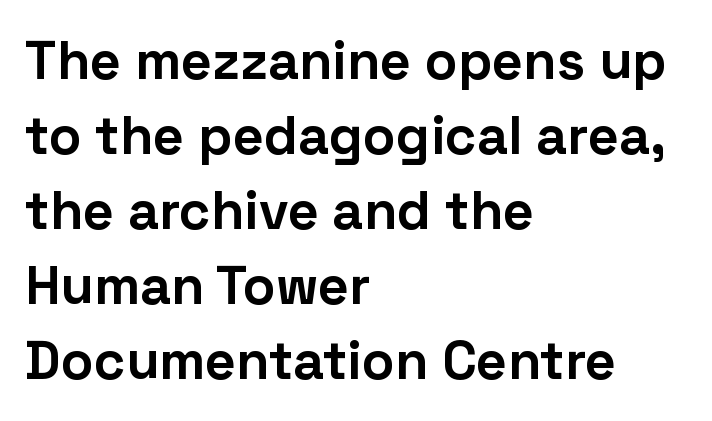
Q: Is the text bold? A: Yes.
Q: Is the text italic (slanted)? A: No, it is upright.
Q: Is the typeface a serif or a sans-serif typeface? A: Sans-serif.
Q: Is the text underlined? A: No.
Q: How is the paragraph aligned? A: Left-aligned.
Q: Is the spacing between letters normal or unusually wide? A: Normal.
Q: Is the spacing between lines tight, normal or loose? A: Normal.
Q: Width (condensed, normal, or wide)? A: Normal.
Q: Stroke contrast? A: Low.
Q: x-height? A: Medium.
Q: Monospaced? A: No.
